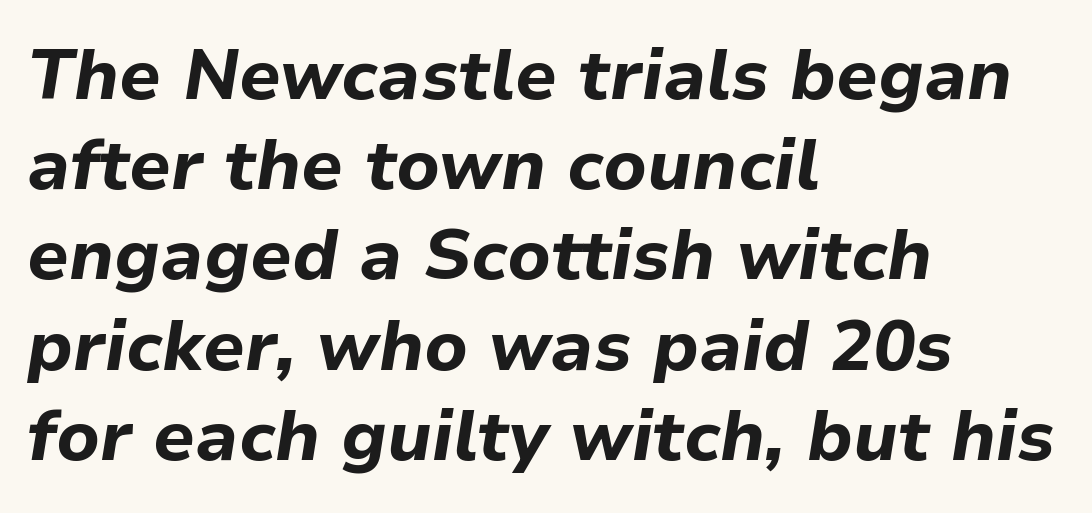
Underline: absent. The lines in this sample share a left origin and differ only in where they stop. How are the letters spaced? Ordinarily, with no added tracking. Caption: bold face, heavy strokes.
